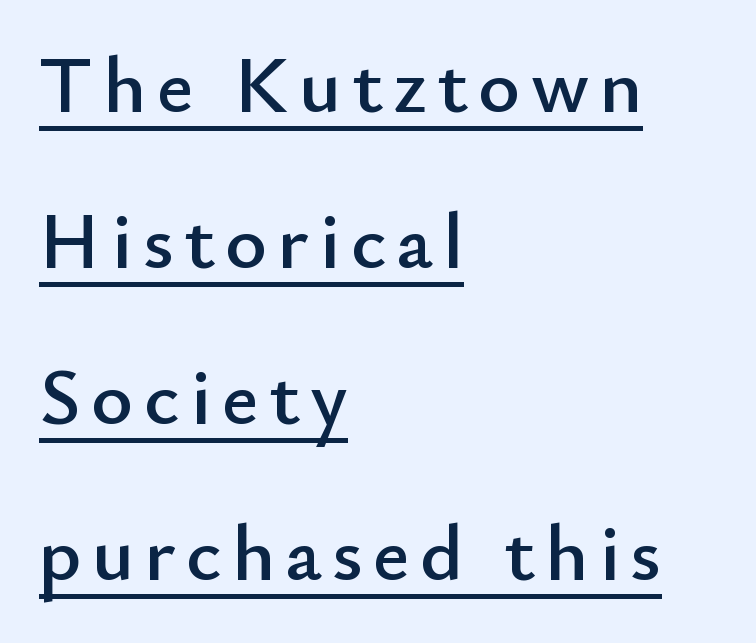
Notice the wide empty band between every row — that's loose leading. Honestly, the underline is the first thing you notice here. The setting favours the left margin, as ordinary paragraphs usually do. The passage shown is typed in a proportional face where columns would drift. Serifs: no, the terminals of the letterforms are clean.
